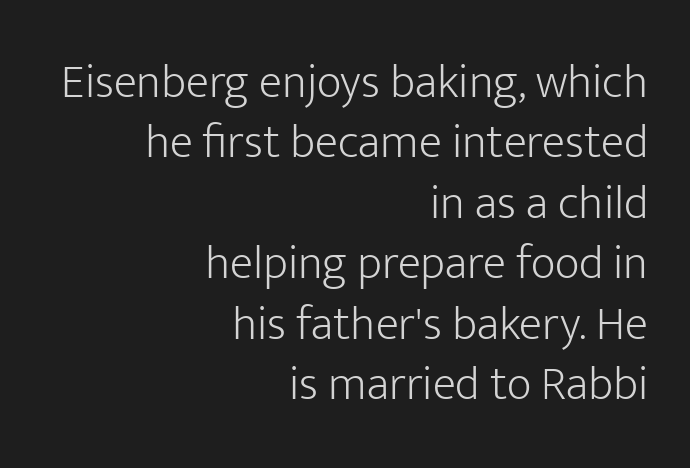
The image shows 48 px light sans-serif type, upright; set right-aligned, normal line spacing (1.26x), normal letter spacing, not underlined; low stroke contrast and a medium x-height.
